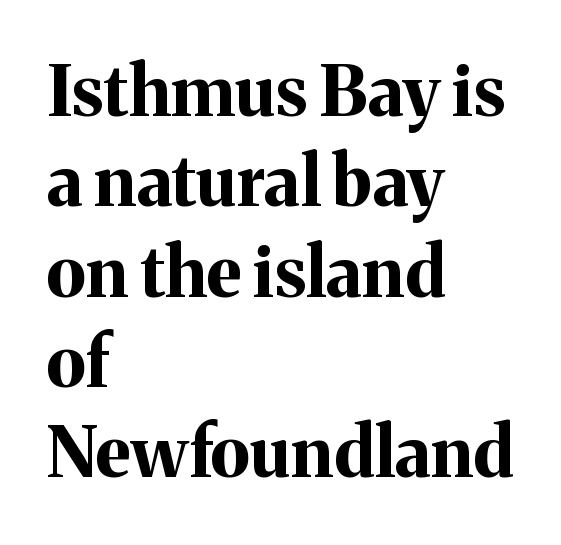
Q: Is the text bold? A: Yes.
Q: Is the text italic (slanted)? A: No, it is upright.
Q: Is the typeface a serif or a sans-serif typeface? A: Serif.
Q: Is the text underlined? A: No.
Q: How is the paragraph aligned? A: Left-aligned.
Q: Is the spacing between letters normal or unusually wide? A: Normal.
Q: Is the spacing between lines tight, normal or loose? A: Normal.
Q: Width (condensed, normal, or wide)? A: Normal.
Q: Stroke contrast? A: Medium.
Q: x-height? A: Medium.
Q: Monospaced? A: No.
